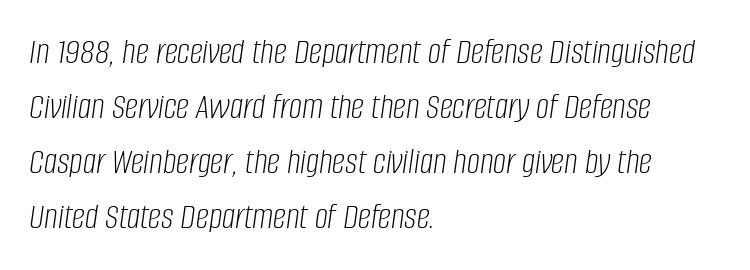
A typesetter would call this proportional, since set widths differ per character. Baseline-to-baseline distance is the conventional proportion of letter height. The letters sit at their default tracking, neither squeezed nor spread. Alignment: flush left.
